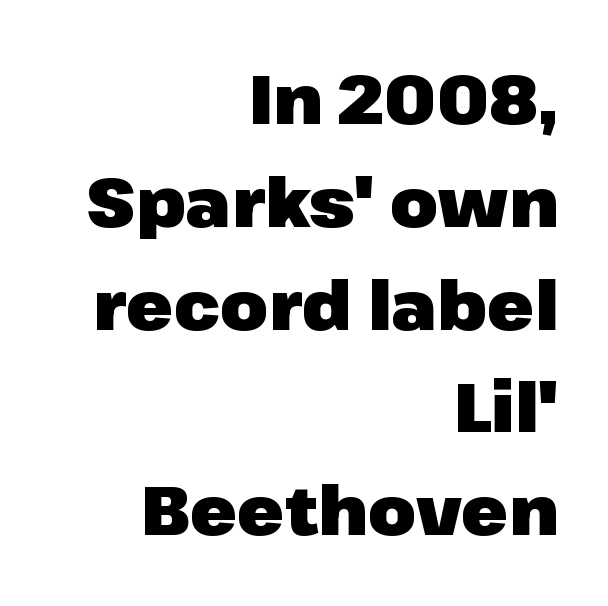
Q: Is the text bold? A: Yes.
Q: Is the text italic (slanted)? A: No, it is upright.
Q: Is the typeface a serif or a sans-serif typeface? A: Sans-serif.
Q: Is the text underlined? A: No.
Q: How is the paragraph aligned? A: Right-aligned.
Q: Is the spacing between letters normal or unusually wide? A: Normal.
Q: Is the spacing between lines tight, normal or loose? A: Normal.
Q: Width (condensed, normal, or wide)? A: Normal.
Q: Stroke contrast? A: Low.
Q: x-height? A: Medium.
Q: Monospaced? A: No.
